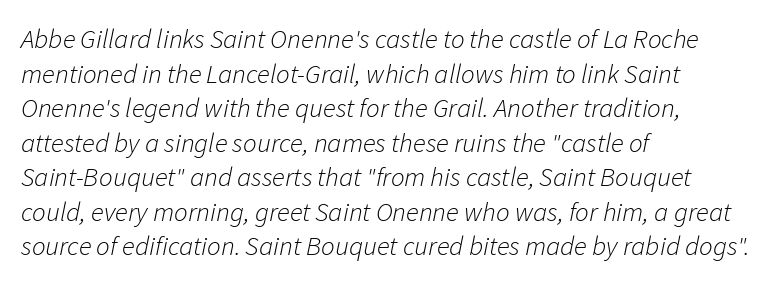
Q: Is the text bold? A: No.
Q: Is the text italic (slanted)? A: Yes, it leans right by about 11 degrees.
Q: Is the text underlined? A: No.
Q: How is the paragraph aligned? A: Left-aligned.
Q: Is the spacing between letters normal or unusually wide? A: Normal.
Q: Is the spacing between lines tight, normal or loose? A: Normal.
